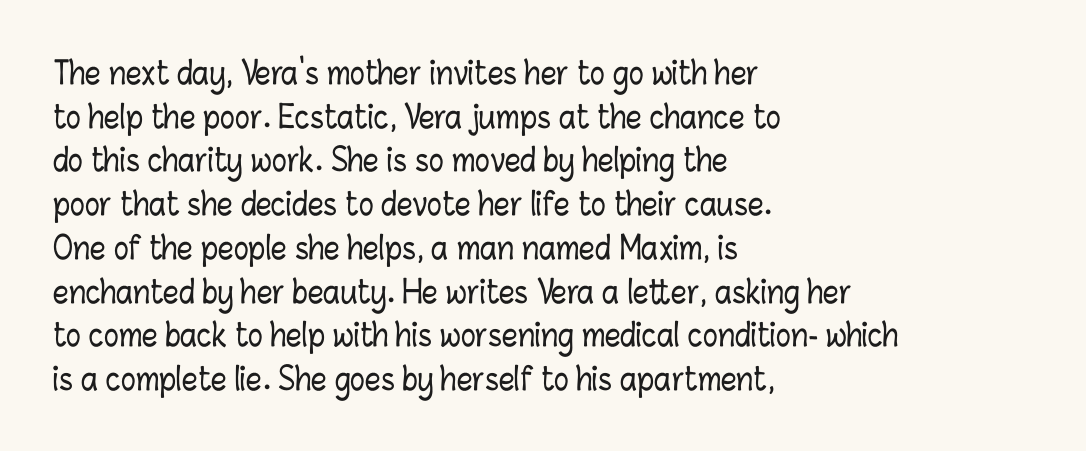
Q: Is the text italic (slanted)? A: No, it is upright.
Q: Is the text underlined? A: No.
Q: How is the paragraph aligned? A: Left-aligned.
Q: Is the spacing between letters normal or unusually wide? A: Normal.
Q: Is the spacing between lines tight, normal or loose? A: Normal.
Q: Width (condensed, normal, or wide)? A: Condensed.
Q: Stroke contrast? A: Low.
Q: x-height? A: Medium.
Q: Monospaced? A: No.
